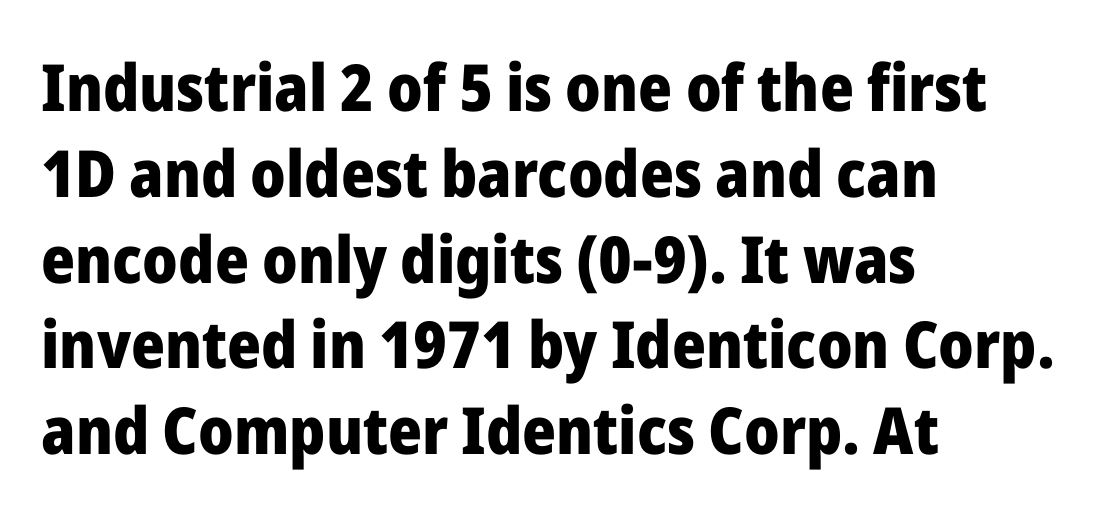
The lines in this sample share a left origin and differ only in where they stop. Glance below the letters and you will spot only blank space. Posture: vertical. Heavy-handed strokes throughout: this text is bold.
